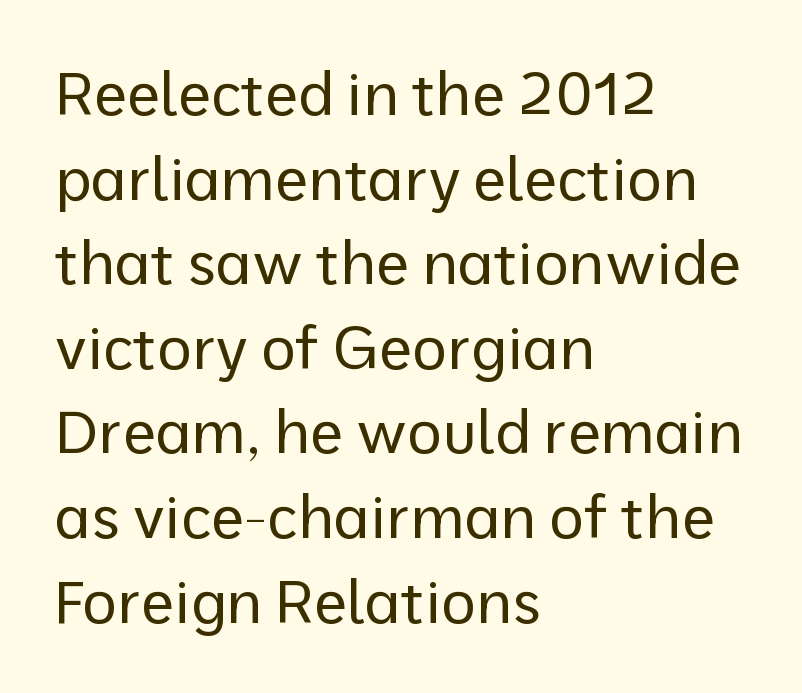
Q: Is the text bold? A: No.
Q: Is the text italic (slanted)? A: No, it is upright.
Q: Is the typeface a serif or a sans-serif typeface? A: Sans-serif.
Q: Is the text underlined? A: No.
Q: How is the paragraph aligned? A: Left-aligned.
Q: Is the spacing between letters normal or unusually wide? A: Normal.
Q: Is the spacing between lines tight, normal or loose? A: Normal.
Q: Width (condensed, normal, or wide)? A: Normal.
Q: Stroke contrast? A: Low.
Q: x-height? A: Medium.
Q: Monospaced? A: No.
